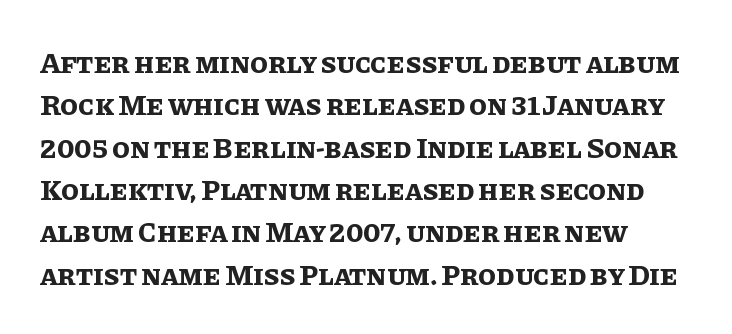
Q: Is the text bold? A: Yes.
Q: Is the text italic (slanted)? A: No, it is upright.
Q: Is the text underlined? A: No.
Q: Is the spacing between letters normal or unusually wide? A: Normal.
Q: Is the spacing between lines tight, normal or loose? A: Normal.
Q: Width (condensed, normal, or wide)? A: Normal.
Q: Stroke contrast? A: Low.
Q: x-height? A: Large.
Q: Monospaced? A: No.
